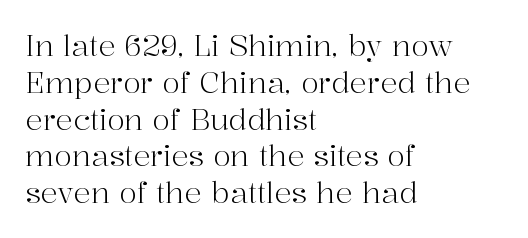
The string is rendered with underlining switched off. Each letter keeps its own natural width here, so spacing adapts to shape. These lines were composed using upright roman letters. The passage is arranged the way most books set body copy — flush left.
